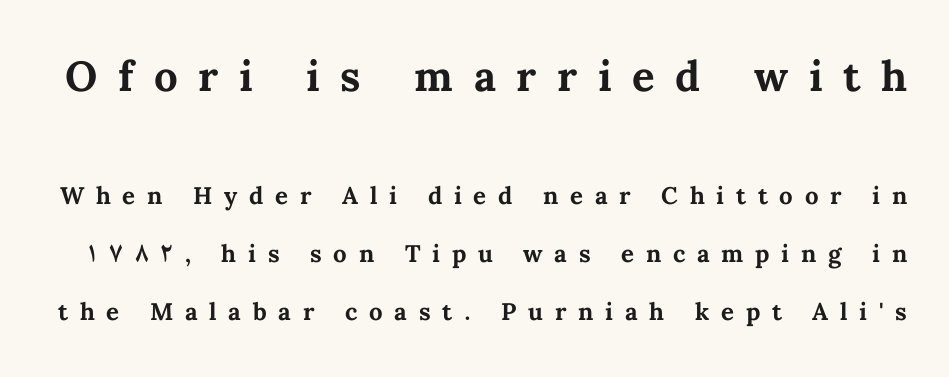
{"italic": "no", "bold": "yes", "weight": "bold", "width": "normal", "stroke_contrast": "medium", "x_height": "medium", "monospaced": "no", "underline": "no", "line_spacing": "loose", "line_spacing_ratio": 2.4, "letter_spacing": "wide", "letter_spacing_em": 0.49, "larger_block": "first", "size_ratio": 1.75, "glyph_px": 42}
